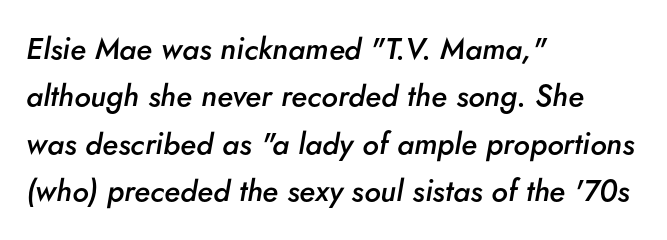
Q: Is the text bold? A: Semi-bold.
Q: Is the text italic (slanted)? A: Yes, it leans right by about 5 degrees.
Q: Is the text underlined? A: No.
Q: How is the paragraph aligned? A: Left-aligned.
Q: Is the spacing between letters normal or unusually wide? A: Normal.
Q: Is the spacing between lines tight, normal or loose? A: Normal.
Q: Width (condensed, normal, or wide)? A: Normal.
Q: Stroke contrast? A: Low.
Q: x-height? A: Small.
Q: Monospaced? A: No.
